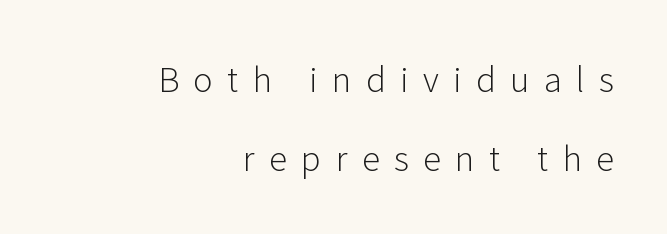
A typesetter would call this heavily tracked-out type. Descenders are the only things crossing below the line. Compared with a typical body face, this is equally light or lighter still. The setting favours the right margin, as signatures and pull-quotes sometimes do. Examine the stroke ends and you'll find no serifs. Ordinary non-slanted type is in use.
